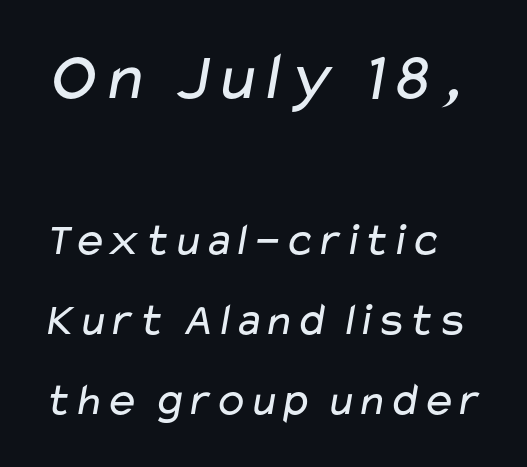
{"serif": "no", "bold": "no", "weight": "regular", "width": "wide", "stroke_contrast": "low", "x_height": "medium", "monospaced": "no", "underline": "no", "line_spacing_ratio": 1.74, "letter_spacing": "normal", "letter_spacing_em": 0.0, "larger_block": "first", "size_ratio": 1.5, "glyph_px": 69}
